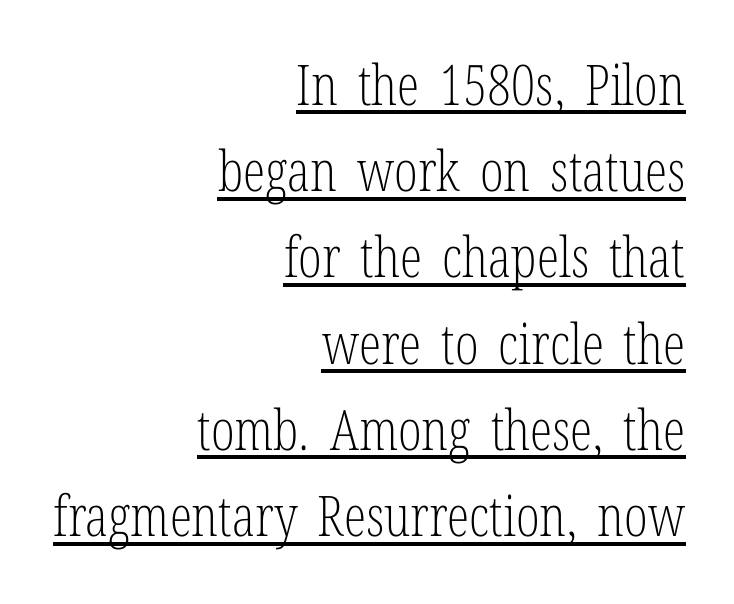
Q: Is the text bold? A: No.
Q: Is the text italic (slanted)? A: No, it is upright.
Q: Is the typeface a serif or a sans-serif typeface? A: Serif.
Q: Is the text underlined? A: Yes.
Q: How is the paragraph aligned? A: Right-aligned.
Q: Is the spacing between letters normal or unusually wide? A: Normal.
Q: Is the spacing between lines tight, normal or loose? A: Normal.
Q: Width (condensed, normal, or wide)? A: Condensed.
Q: Stroke contrast? A: Low.
Q: x-height? A: Medium.
Q: Monospaced? A: No.
